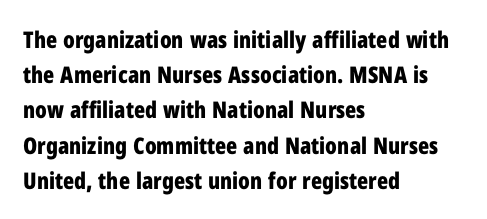
The image shows 23 px bold type, upright; set left-aligned, normal line spacing (1.53x), normal letter spacing, not underlined.
